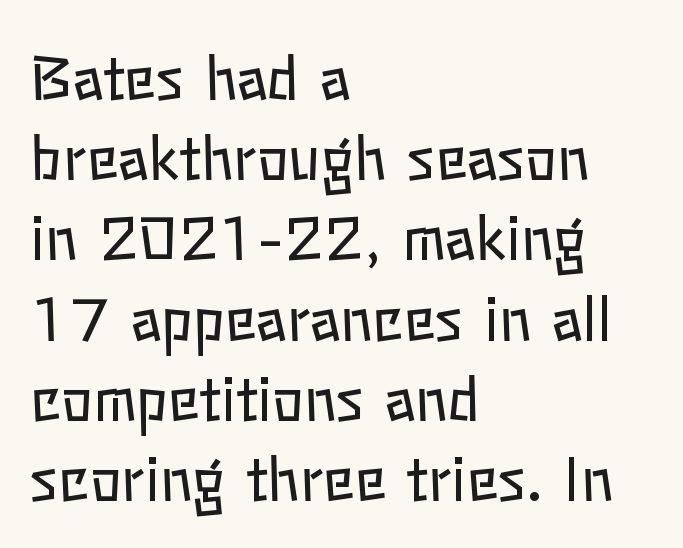
Stem width sits at or under what a default text font uses. Every character sits straight up, as roman type does. Plain, unruled lines of type. The line texture is even and compact thanks to regular tracking.
